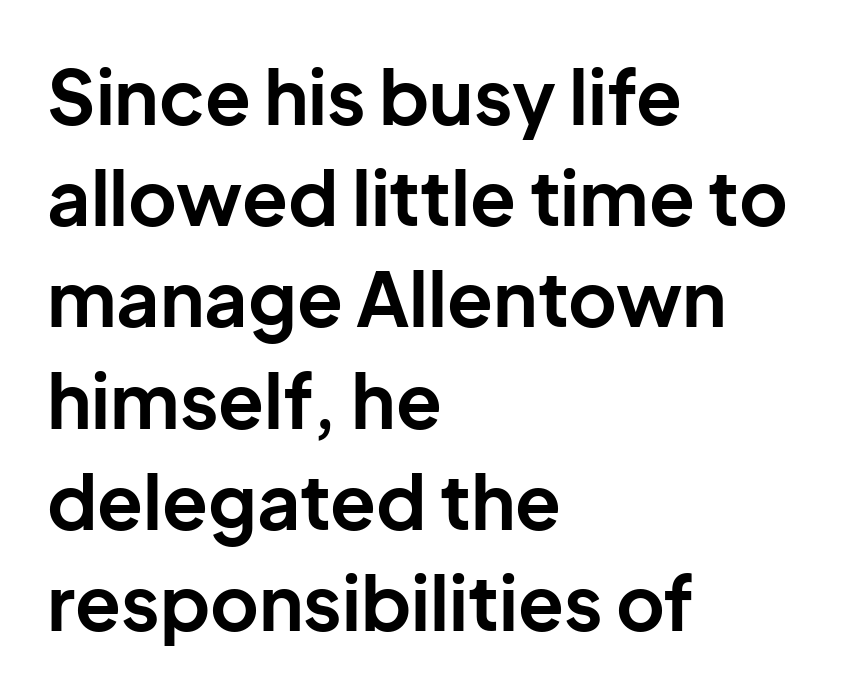
Q: Is the text bold? A: Yes.
Q: Is the text italic (slanted)? A: No, it is upright.
Q: Is the typeface a serif or a sans-serif typeface? A: Sans-serif.
Q: Is the text underlined? A: No.
Q: How is the paragraph aligned? A: Left-aligned.
Q: Is the spacing between letters normal or unusually wide? A: Normal.
Q: Is the spacing between lines tight, normal or loose? A: Normal.
Q: Width (condensed, normal, or wide)? A: Normal.
Q: Stroke contrast? A: Low.
Q: x-height? A: Medium.
Q: Monospaced? A: No.
